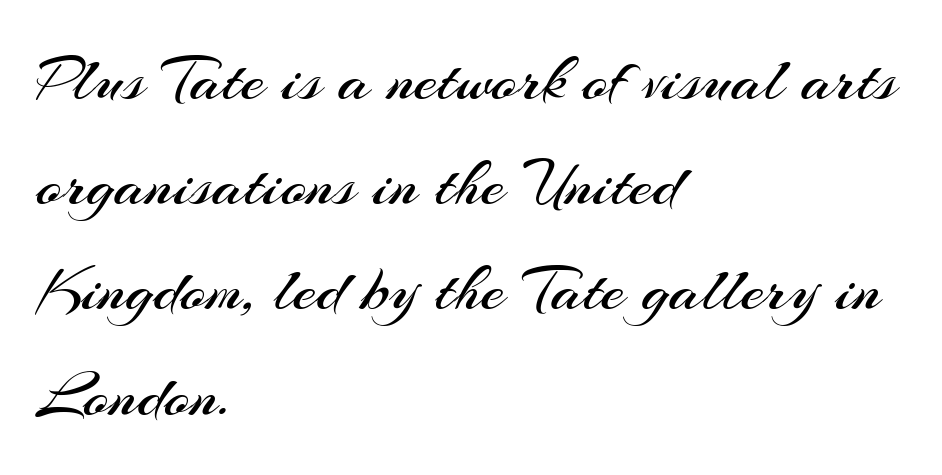
Beneath every word, the page is bare. A typesetter would call this zero additional tracking. How would I describe the line gaps? Plain and ordinary. Letterform terminals end flat and unadorned throughout the passage.
